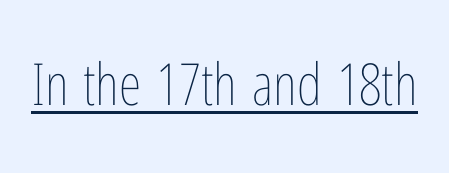
{"italic": "no", "bold": "no", "weight": "thin", "width": "condensed", "stroke_contrast": "low", "x_height": "medium", "monospaced": "no", "underline": "yes", "letter_spacing": "normal", "letter_spacing_em": 0.0, "glyph_px": 58}
